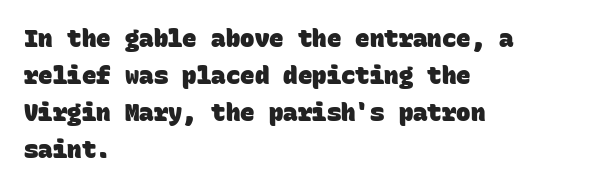
{"bold": "yes", "underline": "no", "align": "left", "line_spacing": "normal", "line_spacing_ratio": 1.54, "letter_spacing": "normal", "letter_spacing_em": 0.0, "glyph_px": 24}
